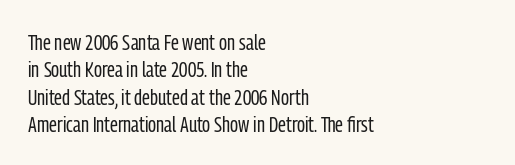
The image shows 22 px text type, upright; set left-aligned, line spacing 1.24x, normal letter spacing, not underlined.
